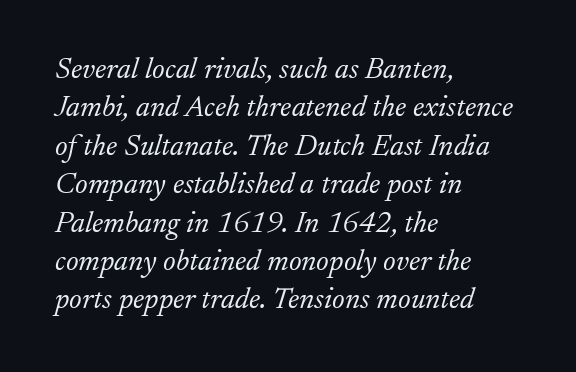
Q: Is the text bold? A: No.
Q: Is the text italic (slanted)? A: Yes, it leans right by about 17 degrees.
Q: Is the typeface a serif or a sans-serif typeface? A: Serif.
Q: Is the text underlined? A: No.
Q: How is the paragraph aligned? A: Left-aligned.
Q: Is the spacing between letters normal or unusually wide? A: Normal.
Q: Is the spacing between lines tight, normal or loose? A: Normal.
Q: Width (condensed, normal, or wide)? A: Normal.
Q: Stroke contrast? A: Low.
Q: x-height? A: Small.
Q: Monospaced? A: No.
